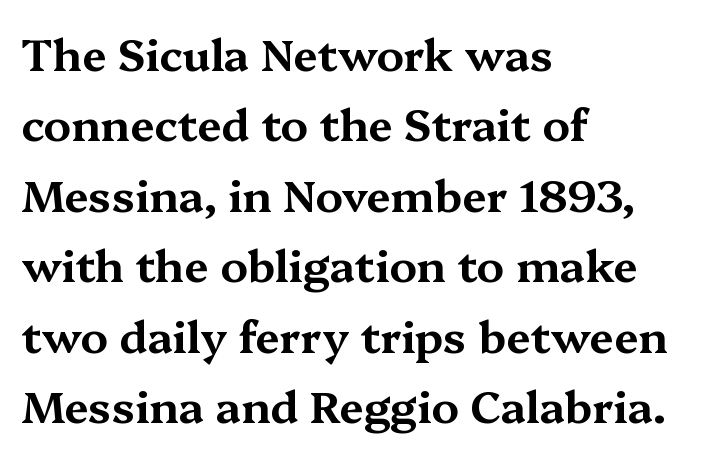
Q: Is the text italic (slanted)? A: No, it is upright.
Q: Is the typeface a serif or a sans-serif typeface? A: Serif.
Q: Is the text underlined? A: No.
Q: How is the paragraph aligned? A: Left-aligned.
Q: Is the spacing between letters normal or unusually wide? A: Normal.
Q: Is the spacing between lines tight, normal or loose? A: Normal.
Q: Width (condensed, normal, or wide)? A: Wide.
Q: Stroke contrast? A: Medium.
Q: x-height? A: Medium.
Q: Monospaced? A: No.
